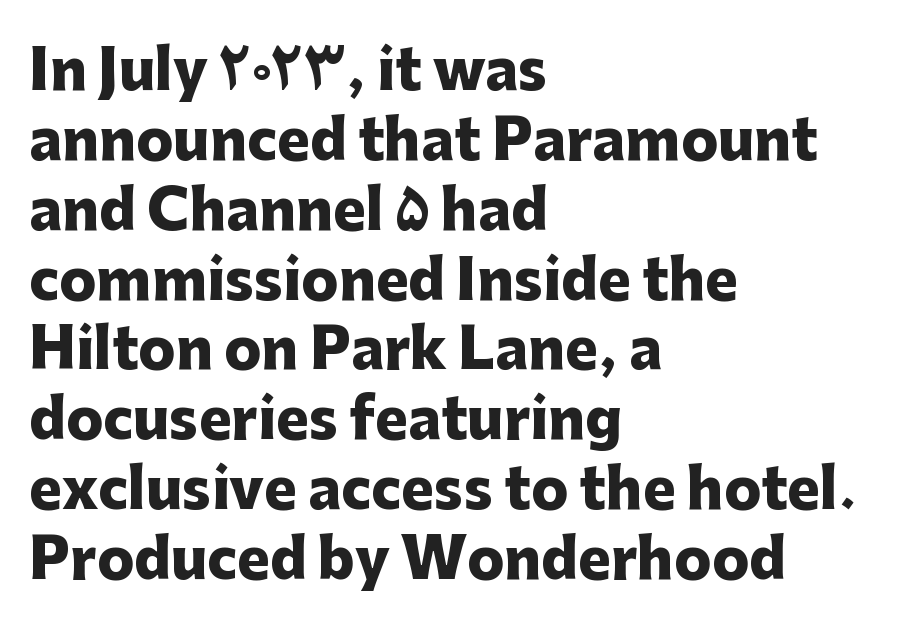
The image shows 55 px heavy sans-serif type, upright; set left-aligned, normal line spacing (1.27x), normal letter spacing, not underlined; low stroke contrast and a medium x-height.
